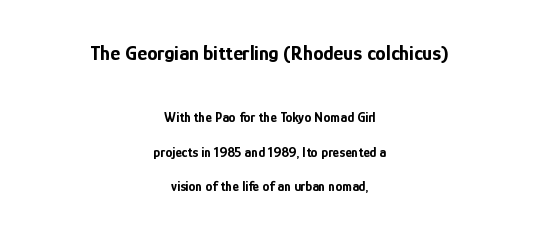
Bigger letters appear in the top chunk; the bottom chunk is reduced. The rendering uses a large line-height, opening up the rows. Notice how the passage keeps no hard edge, just a central spine. Standard letterfit; no display-style spreading of the glyphs.
